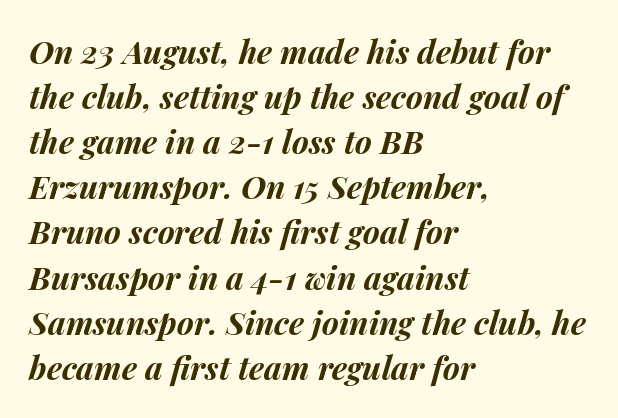
The image shows 32 px bold type, italic (leaning right); set left-aligned, normal line spacing (1.41x), normal letter spacing, not underlined; medium stroke contrast and a medium x-height.
